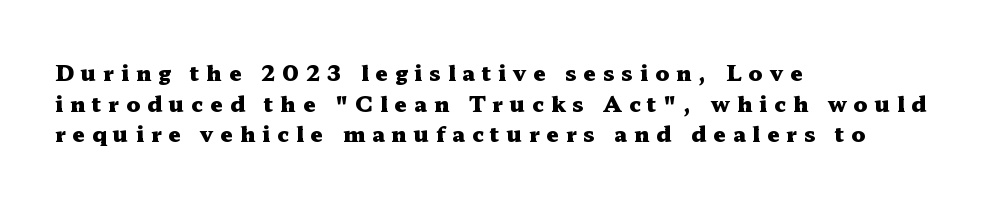
{"italic": "no", "bold": "yes", "underline": "no", "align": "left", "line_spacing": "normal", "line_spacing_ratio": 1.39, "letter_spacing": "wide", "letter_spacing_em": 0.31, "glyph_px": 22}
